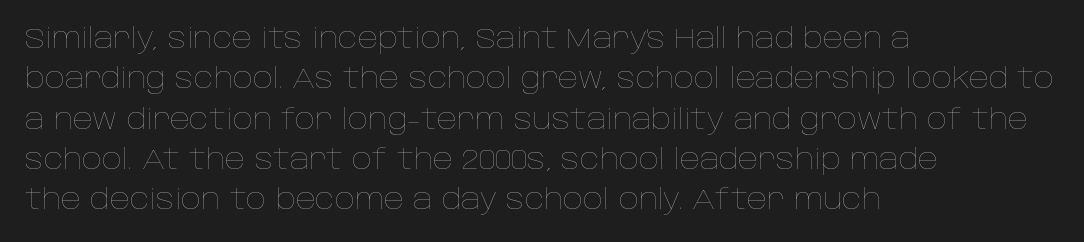
Q: Is the text bold? A: No.
Q: Is the text italic (slanted)? A: No, it is upright.
Q: Is the text underlined? A: No.
Q: How is the paragraph aligned? A: Left-aligned.
Q: Is the spacing between letters normal or unusually wide? A: Normal.
Q: Is the spacing between lines tight, normal or loose? A: Normal.
Q: Width (condensed, normal, or wide)? A: Normal.
Q: Stroke contrast? A: Low.
Q: x-height? A: Large.
Q: Monospaced? A: No.
